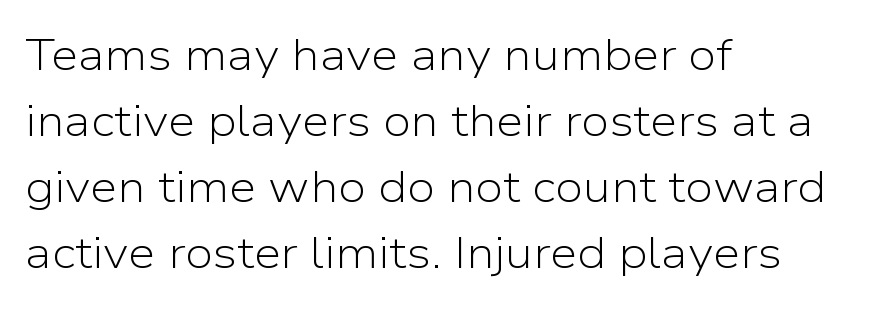
The image shows 44 px light sans-serif type, upright; set left-aligned, normal line spacing (1.5x), normal letter spacing, not underlined; low stroke contrast and a medium x-height.
